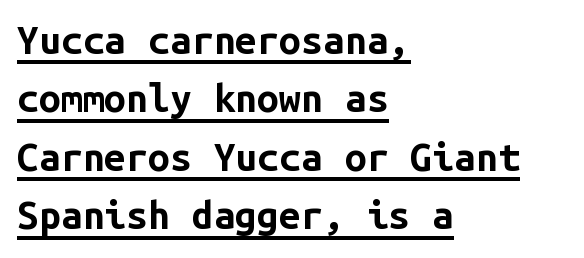
This sample uses plain, unmodified letter spacing. Nope, no serifs anywhere on these letters. Here the designer chose a console-style face with uniform glyph widths. Visually the block forms a straight wall on the left and a jagged coastline on the right. Emphasis is given by a line drawn under the lettering.
